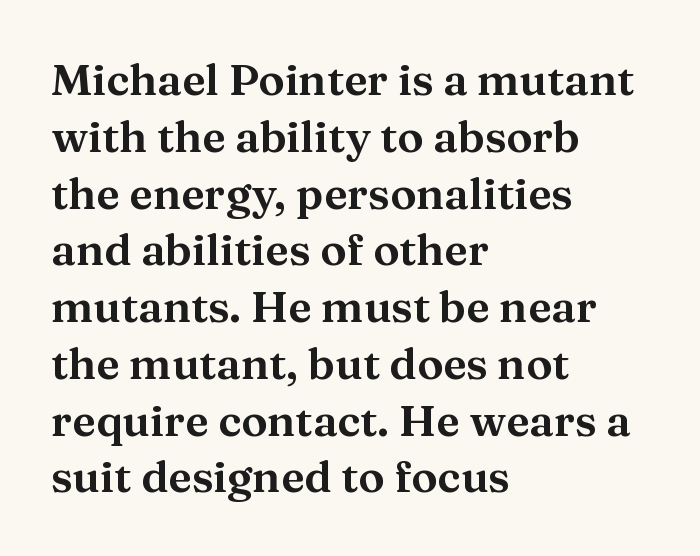
The image shows 44 px serif type, upright; set left-aligned, normal line spacing (1.29x), normal letter spacing, not underlined; medium stroke contrast and a medium x-height.
